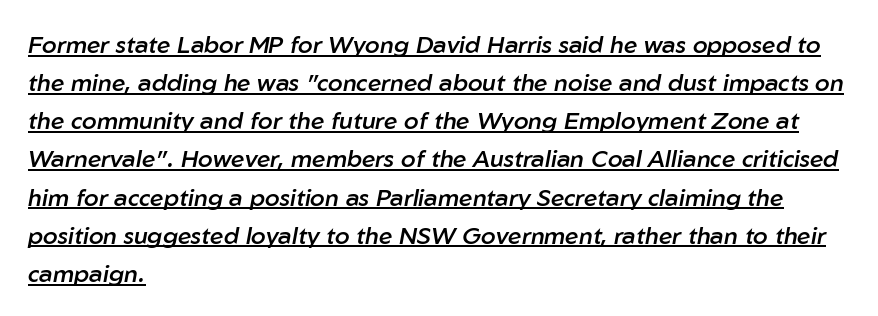
{"italic": "yes", "lean": "right", "slant_degrees": 10, "bold": "semi", "underline": "yes", "align": "left", "line_spacing": "normal", "line_spacing_ratio": 1.59, "letter_spacing": "normal", "letter_spacing_em": 0.0, "glyph_px": 24}
